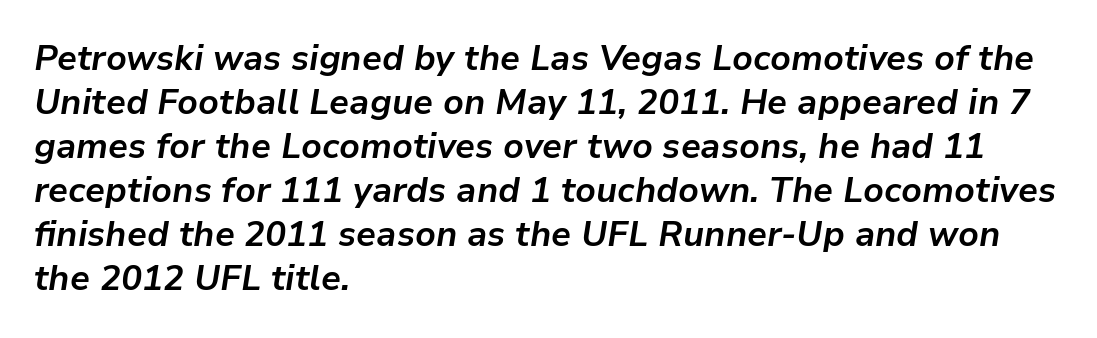
Caption: bold face, heavy strokes. The face used here has a pronounced slope to its letters. The gaps between neighbouring characters are ordinary and unremarkable. Here the designer chose a conventional face with non-uniform glyph widths. Alignment: flush left.
